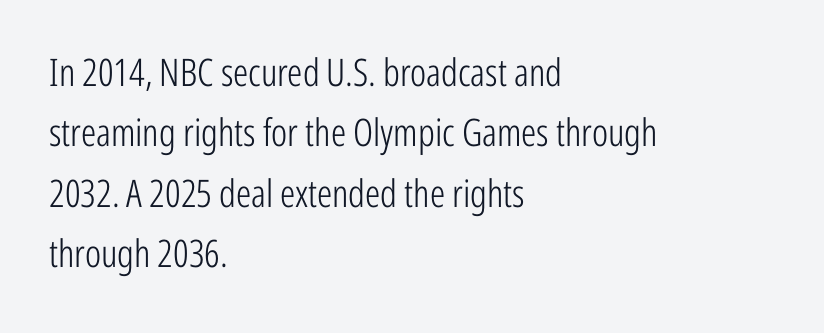
{"serif": "no", "italic": "no", "bold": "no", "weight": "light", "width": "condensed", "stroke_contrast": "low", "x_height": "medium", "monospaced": "no", "underline": "no", "align": "left", "line_spacing": "normal", "line_spacing_ratio": 1.59, "letter_spacing": "normal", "letter_spacing_em": 0.0, "glyph_px": 38}
